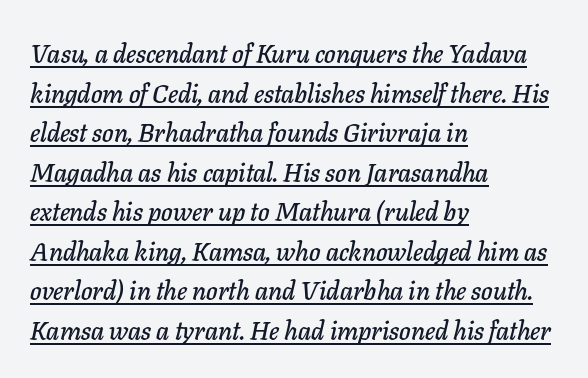
The image shows 26 px text type, italic (leaning right); set left-aligned, normal line spacing (1.52x), normal letter spacing, underlined.
